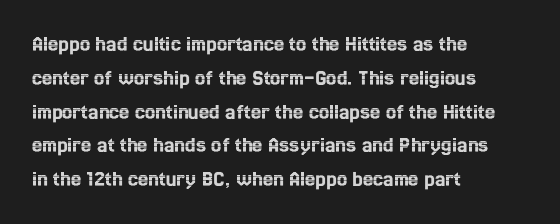
The image shows 23 px text type, upright; set left-aligned, normal line spacing (1.47x), normal letter spacing, not underlined.
